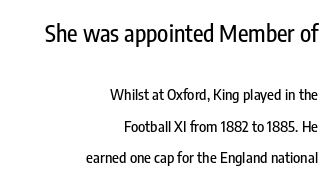
These lines stack with their right ends in a neat column. Clear beneath every line of the passage. Posture: upright roman. Note: larger setting up top, smaller setting below. Compared with typical paragraphs, the rows here are farther apart.
